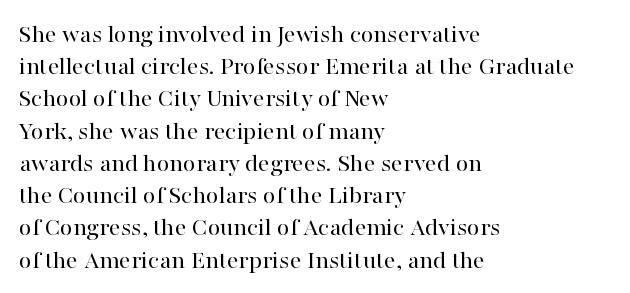
No letter is thick-stroked: the sample isn't bold. The lettering stays uniformly vertical, giving the passage a roman look. This sample uses plain, unmodified letter spacing. These lines stack with their left ends in a neat column. The gap between lines stays unmarked.
